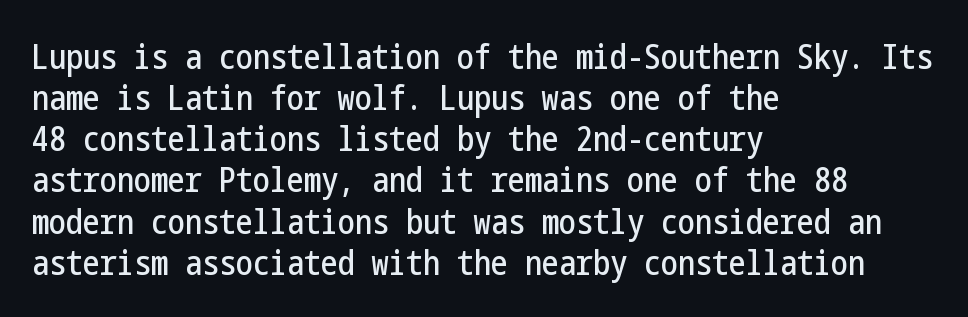
Typographically, this falls in the sans-serif category. These lines keep a tight, regular rhythm from letter to letter. The letters stand straight up with perfectly vertical stems. Line starts are locked; line ends wander. No word sits above an underline.
